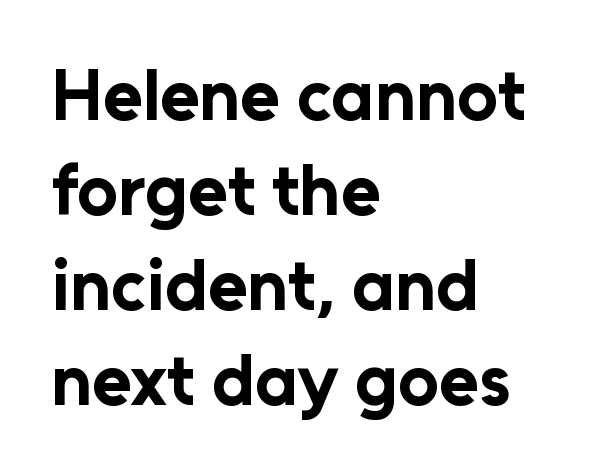
Q: Is the text bold? A: Yes.
Q: Is the text italic (slanted)? A: No, it is upright.
Q: Is the typeface a serif or a sans-serif typeface? A: Sans-serif.
Q: Is the text underlined? A: No.
Q: How is the paragraph aligned? A: Left-aligned.
Q: Is the spacing between letters normal or unusually wide? A: Normal.
Q: Is the spacing between lines tight, normal or loose? A: Normal.
Q: Width (condensed, normal, or wide)? A: Normal.
Q: Stroke contrast? A: Low.
Q: x-height? A: Medium.
Q: Monospaced? A: No.
